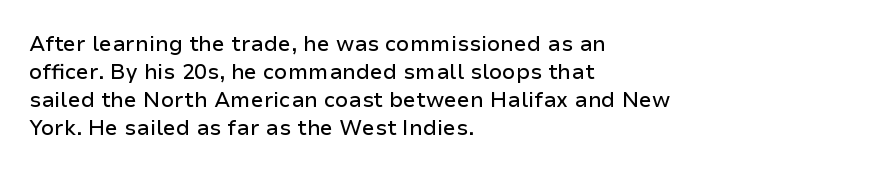
{"italic": "no", "underline": "no", "align": "left", "line_spacing": "normal", "line_spacing_ratio": 1.34, "letter_spacing": "normal", "letter_spacing_em": 0.0, "glyph_px": 21}
